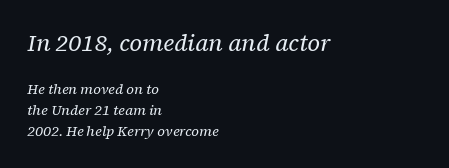
Q: Is the text bold? A: No.
Q: Is the text italic (slanted)? A: Yes, it leans right by about 12 degrees.
Q: Is the text underlined? A: No.
Q: How is the paragraph aligned? A: Left-aligned.
Q: Is the spacing between letters normal or unusually wide? A: Normal.
Q: Is the spacing between lines tight, normal or loose? A: Normal.
Q: Which block of text is set in a larger size, the first (top) or the second (bottom)? A: The first (top) one.
